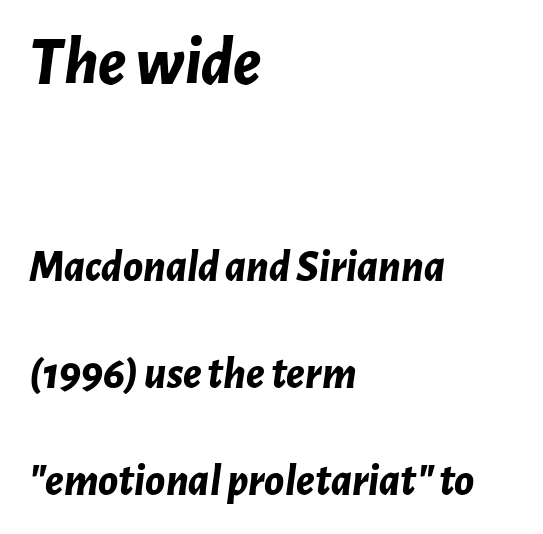
{"italic": "yes", "lean": "right", "slant_degrees": 7, "bold": "yes", "weight": "bold", "width": "normal", "stroke_contrast": "low", "x_height": "medium", "monospaced": "no", "underline": "no", "align": "left", "line_spacing": "loose", "line_spacing_ratio": 2.38, "letter_spacing": "normal", "letter_spacing_em": 0.0, "larger_block": "first", "size_ratio": 1.51, "glyph_px": 68}
